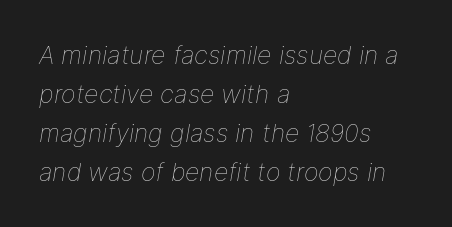
{"italic": "yes", "lean": "right", "slant_degrees": 9, "bold": "no", "underline": "no", "align": "left", "line_spacing": "normal", "line_spacing_ratio": 1.56, "letter_spacing": "normal", "letter_spacing_em": 0.0, "glyph_px": 25}
